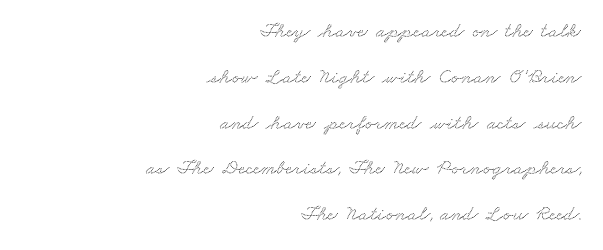
The image shows 21 px text type; set right-aligned, loose line spacing (2.18x), normal letter spacing, not underlined.
